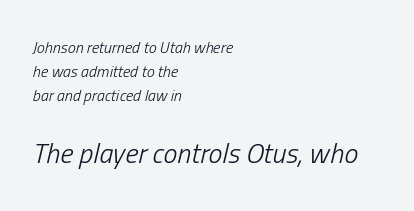
The image shows 28 px light, condensed type, italic (leaning right); set left-aligned, normal line spacing (1.49x), normal letter spacing, not underlined; the second (bottom) block is 1.75x larger; low stroke contrast and a medium x-height.
